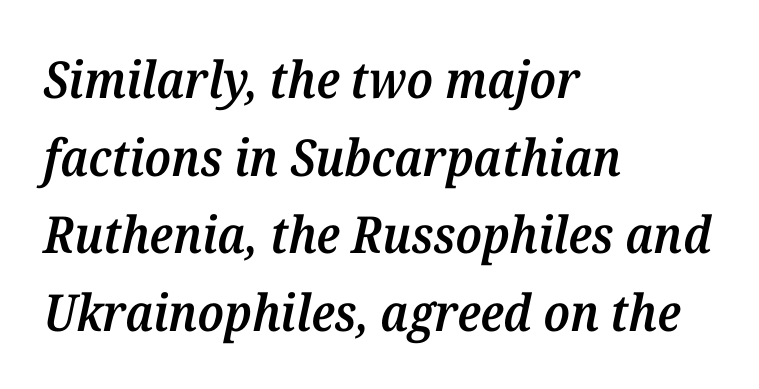
{"serif": "yes", "italic": "yes", "lean": "right", "slant_degrees": 12, "bold": "semi", "weight": "semibold", "width": "normal", "stroke_contrast": "medium", "x_height": "medium", "monospaced": "no", "underline": "no", "align": "left", "line_spacing": "normal", "line_spacing_ratio": 1.52, "letter_spacing": "normal", "letter_spacing_em": 0.0, "glyph_px": 51}
